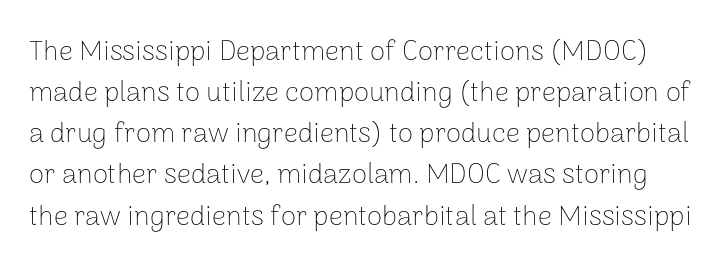
Q: Is the text bold? A: No.
Q: Is the text italic (slanted)? A: No, it is upright.
Q: Is the typeface a serif or a sans-serif typeface? A: Sans-serif.
Q: Is the text underlined? A: No.
Q: Is the spacing between letters normal or unusually wide? A: Normal.
Q: Is the spacing between lines tight, normal or loose? A: Normal.
Q: Width (condensed, normal, or wide)? A: Normal.
Q: Stroke contrast? A: Low.
Q: x-height? A: Medium.
Q: Monospaced? A: No.
